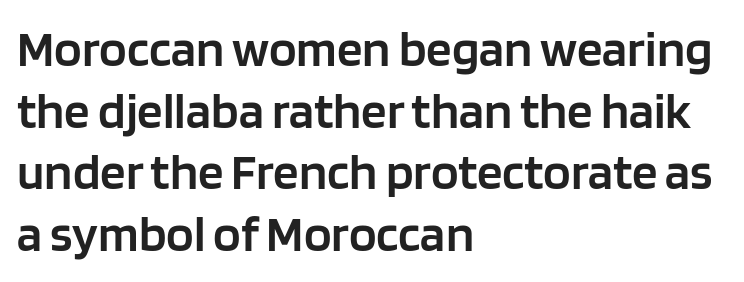
Q: Is the text bold? A: Semi-bold.
Q: Is the text italic (slanted)? A: No, it is upright.
Q: Is the typeface a serif or a sans-serif typeface? A: Sans-serif.
Q: Is the text underlined? A: No.
Q: How is the paragraph aligned? A: Left-aligned.
Q: Is the spacing between letters normal or unusually wide? A: Normal.
Q: Width (condensed, normal, or wide)? A: Normal.
Q: Stroke contrast? A: Low.
Q: x-height? A: Large.
Q: Monospaced? A: No.
